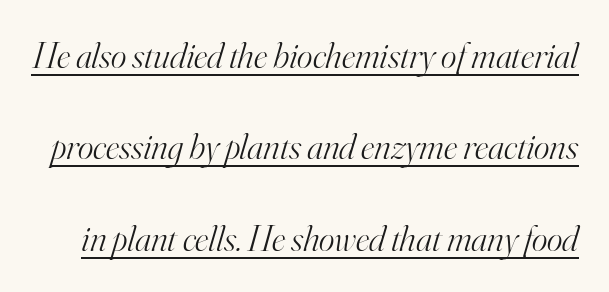
{"serif": "yes", "italic": "yes", "lean": "right", "slant_degrees": 16, "bold": "no", "weight": "light", "width": "normal", "stroke_contrast": "high", "x_height": "small", "monospaced": "no", "underline": "yes", "line_spacing": "loose", "line_spacing_ratio": 2.47, "letter_spacing": "normal", "letter_spacing_em": 0.0, "glyph_px": 37}
